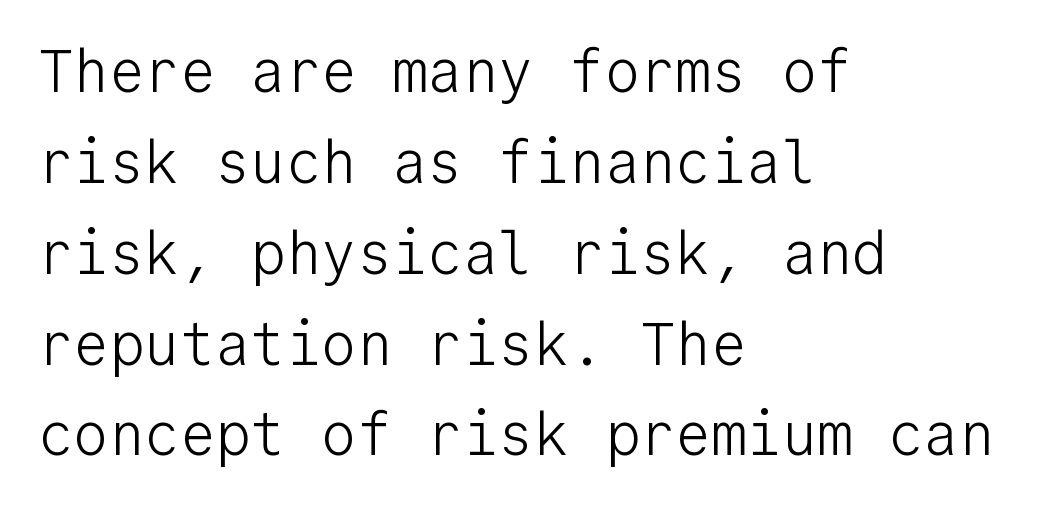
{"serif": "no", "italic": "no", "bold": "no", "weight": "light", "width": "normal", "stroke_contrast": "low", "x_height": "medium", "monospaced": "yes", "underline": "no", "align": "left", "line_spacing": "normal", "line_spacing_ratio": 1.54, "letter_spacing": "normal", "letter_spacing_em": 0.0, "glyph_px": 59}
